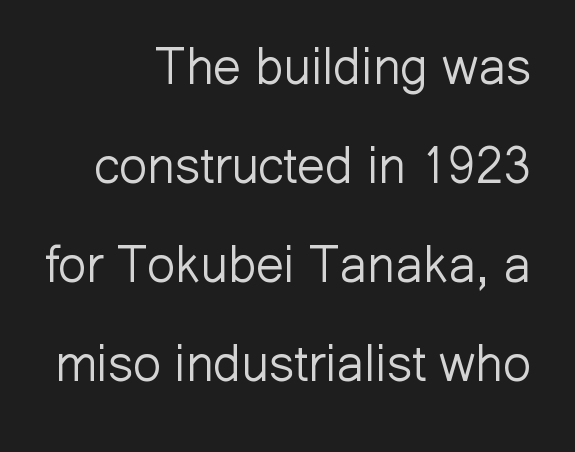
Q: Is the text bold? A: No.
Q: Is the text italic (slanted)? A: No, it is upright.
Q: Is the typeface a serif or a sans-serif typeface? A: Sans-serif.
Q: Is the text underlined? A: No.
Q: How is the paragraph aligned? A: Right-aligned.
Q: Is the spacing between letters normal or unusually wide? A: Normal.
Q: Is the spacing between lines tight, normal or loose? A: Loose.
Q: Width (condensed, normal, or wide)? A: Normal.
Q: Stroke contrast? A: Low.
Q: x-height? A: Medium.
Q: Monospaced? A: No.
